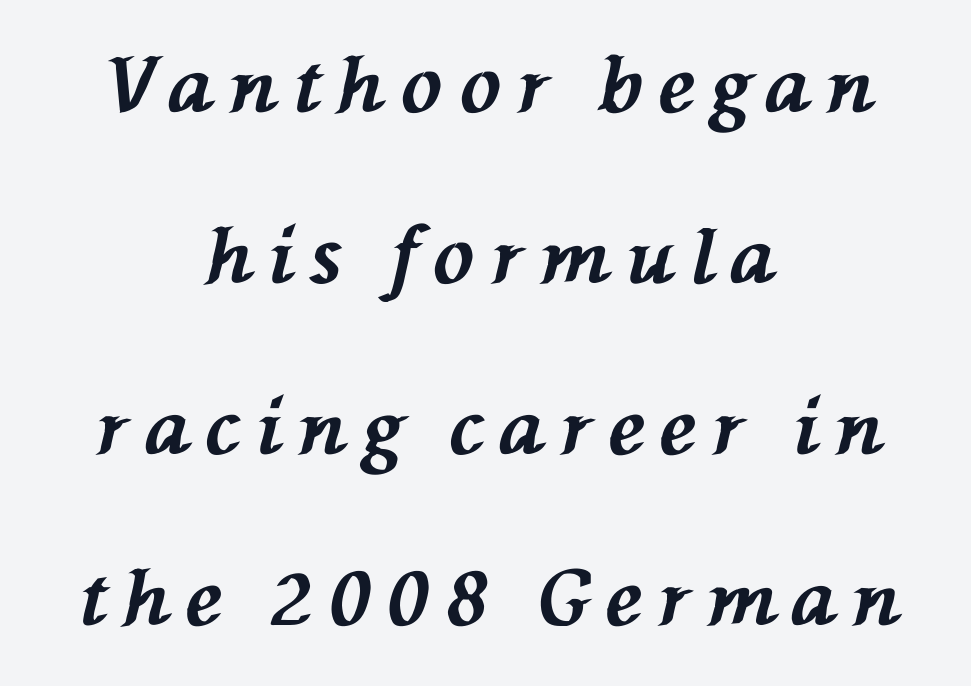
Q: Is the text bold? A: Yes.
Q: Is the text italic (slanted)? A: Yes, it leans left by about 76 degrees.
Q: Is the text underlined? A: No.
Q: How is the paragraph aligned? A: Centered.
Q: Is the spacing between letters normal or unusually wide? A: Unusually wide.
Q: Is the spacing between lines tight, normal or loose? A: Loose.
Q: Width (condensed, normal, or wide)? A: Normal.
Q: Stroke contrast? A: Medium.
Q: x-height? A: Medium.
Q: Monospaced? A: No.
